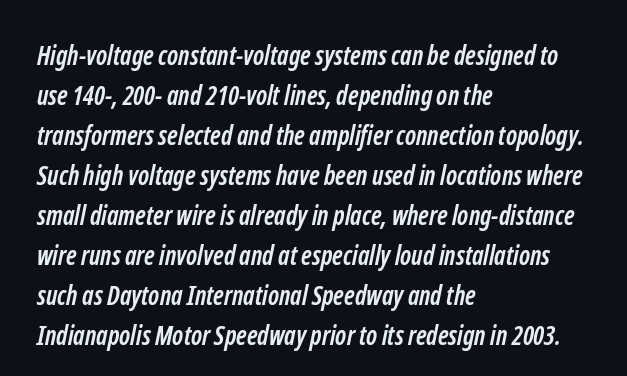
The image shows 26 px bold type; set left-aligned, normal line spacing (1.54x), normal letter spacing, not underlined.
